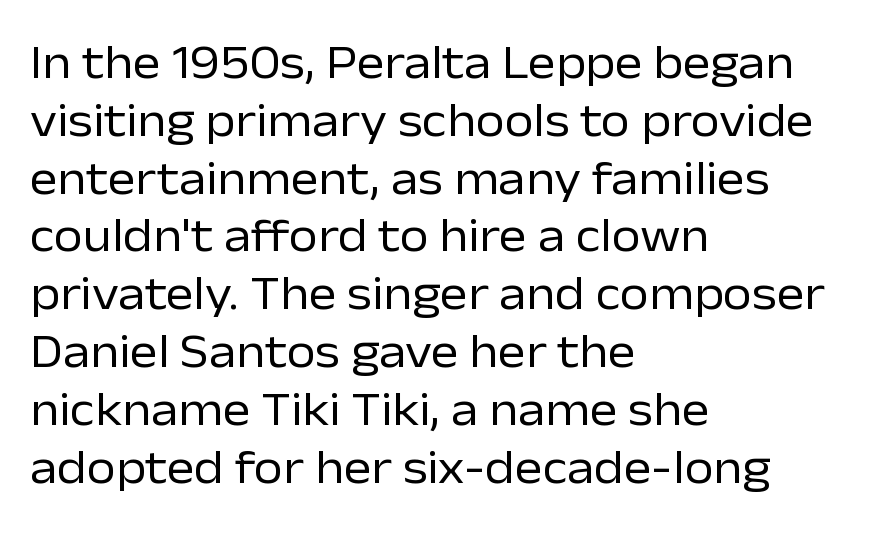
Q: Is the text bold? A: No.
Q: Is the text italic (slanted)? A: No, it is upright.
Q: Is the typeface a serif or a sans-serif typeface? A: Sans-serif.
Q: Is the text underlined? A: No.
Q: How is the paragraph aligned? A: Left-aligned.
Q: Is the spacing between letters normal or unusually wide? A: Normal.
Q: Width (condensed, normal, or wide)? A: Normal.
Q: Stroke contrast? A: Low.
Q: x-height? A: Medium.
Q: Monospaced? A: No.
